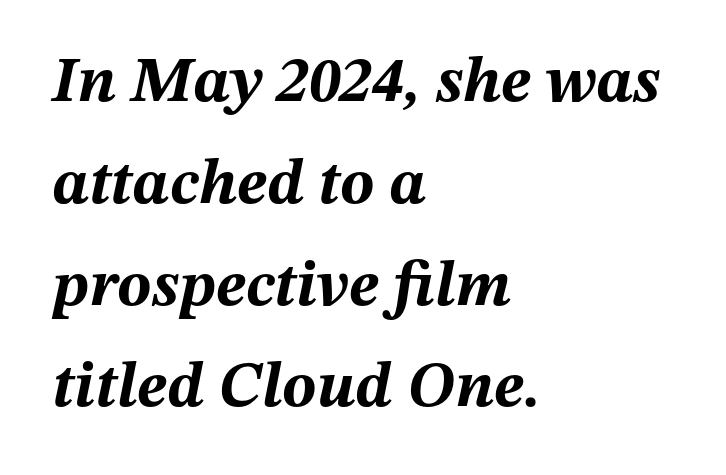
Q: Is the text bold? A: Yes.
Q: Is the text italic (slanted)? A: Yes, it leans right by about 12 degrees.
Q: Is the text underlined? A: No.
Q: How is the paragraph aligned? A: Left-aligned.
Q: Is the spacing between letters normal or unusually wide? A: Normal.
Q: Is the spacing between lines tight, normal or loose? A: Normal.
Q: Width (condensed, normal, or wide)? A: Normal.
Q: Stroke contrast? A: Medium.
Q: x-height? A: Medium.
Q: Monospaced? A: No.
